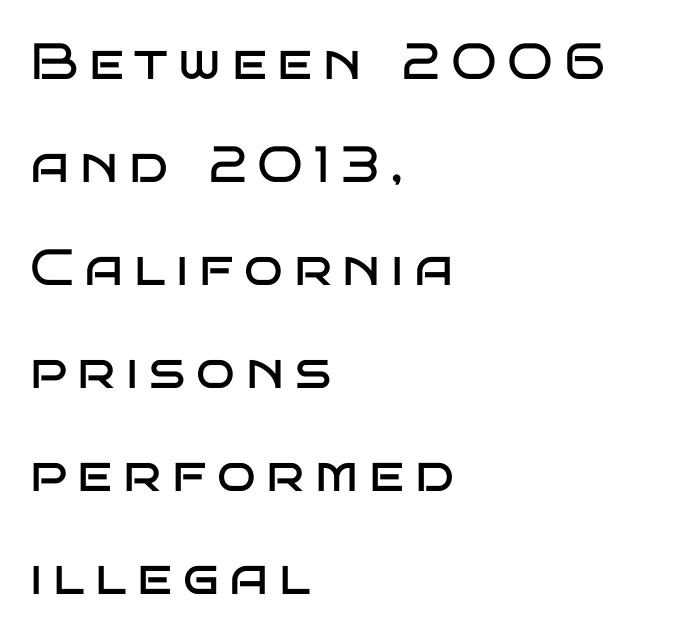
Q: Is the text bold? A: No.
Q: Is the text italic (slanted)? A: No, it is upright.
Q: Is the typeface a serif or a sans-serif typeface? A: Sans-serif.
Q: Is the text underlined? A: No.
Q: How is the paragraph aligned? A: Left-aligned.
Q: Is the spacing between letters normal or unusually wide? A: Unusually wide.
Q: Is the spacing between lines tight, normal or loose? A: Loose.
Q: Width (condensed, normal, or wide)? A: Wide.
Q: Stroke contrast? A: Low.
Q: x-height? A: Large.
Q: Monospaced? A: No.
